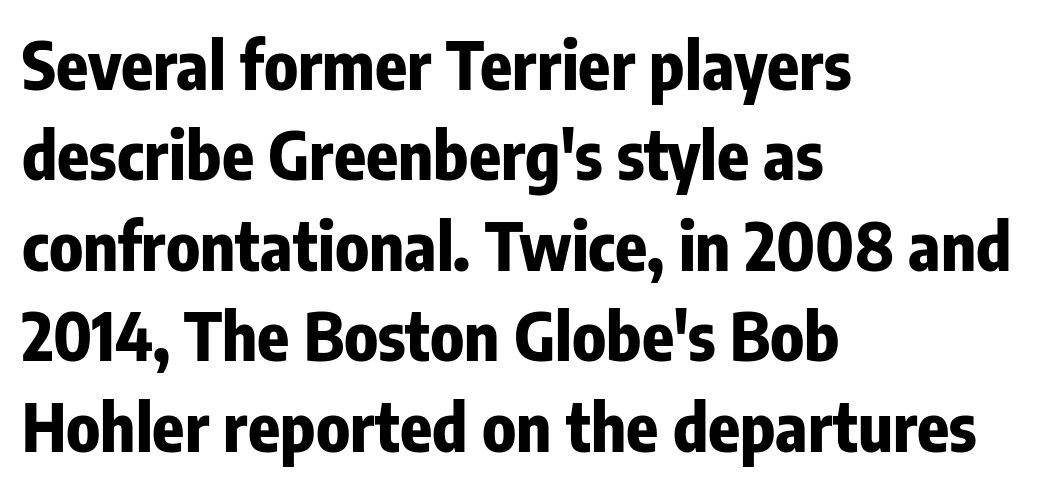
Observe the absence of serifs on each vertical stroke in this sample. Unlike italic type, these characters show no tilt at all. In terms of weight, the rendering is a true, heavy bold. This rendering uses left alignment, leaving the right contour irregular. The face used here is proportionally spaced, like ordinary book or web type. How would I describe the line gaps? Plain and ordinary.
